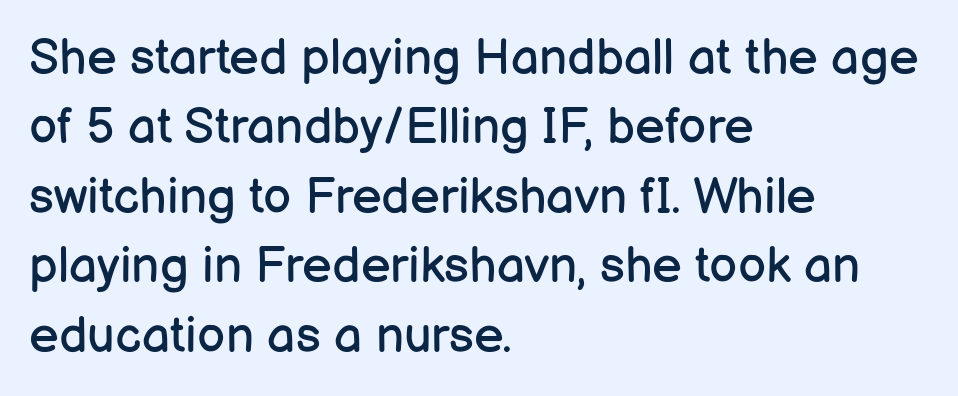
The image shows 50 px regular-weight sans-serif type, upright; set left-aligned, normal line spacing (1.39x), normal letter spacing, not underlined; low stroke contrast and a medium x-height.
